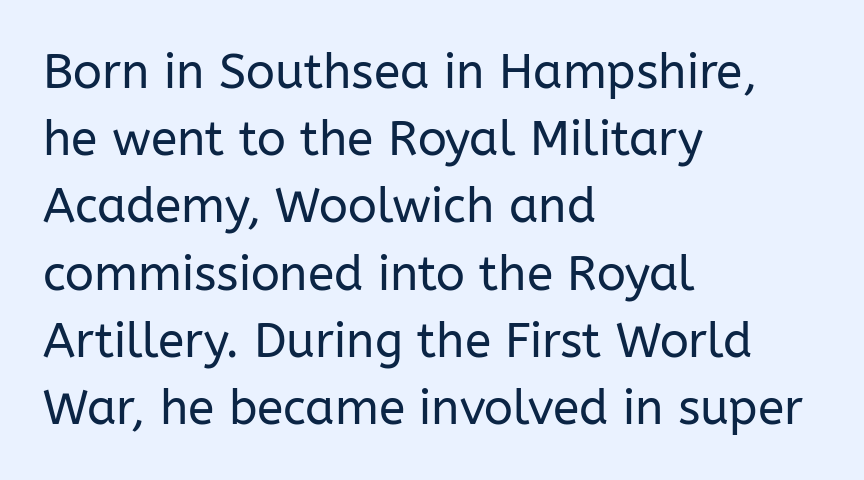
{"serif": "no", "italic": "no", "bold": "no", "weight": "regular", "width": "normal", "stroke_contrast": "low", "x_height": "medium", "monospaced": "no", "underline": "no", "align": "left", "line_spacing": "normal", "line_spacing_ratio": 1.4, "letter_spacing": "normal", "letter_spacing_em": 0.0, "glyph_px": 48}
